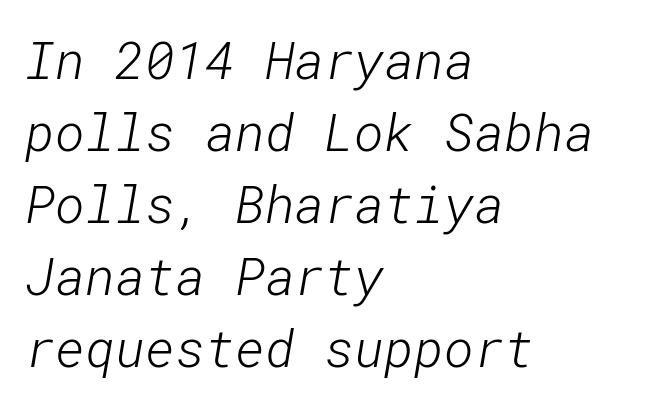
The typeface chosen for these lines omits serifs. The face used here is rendered with its standard letterfit. Stroke mass is kept to a normal reading level or below. Rule under the text: the space is simply empty.
